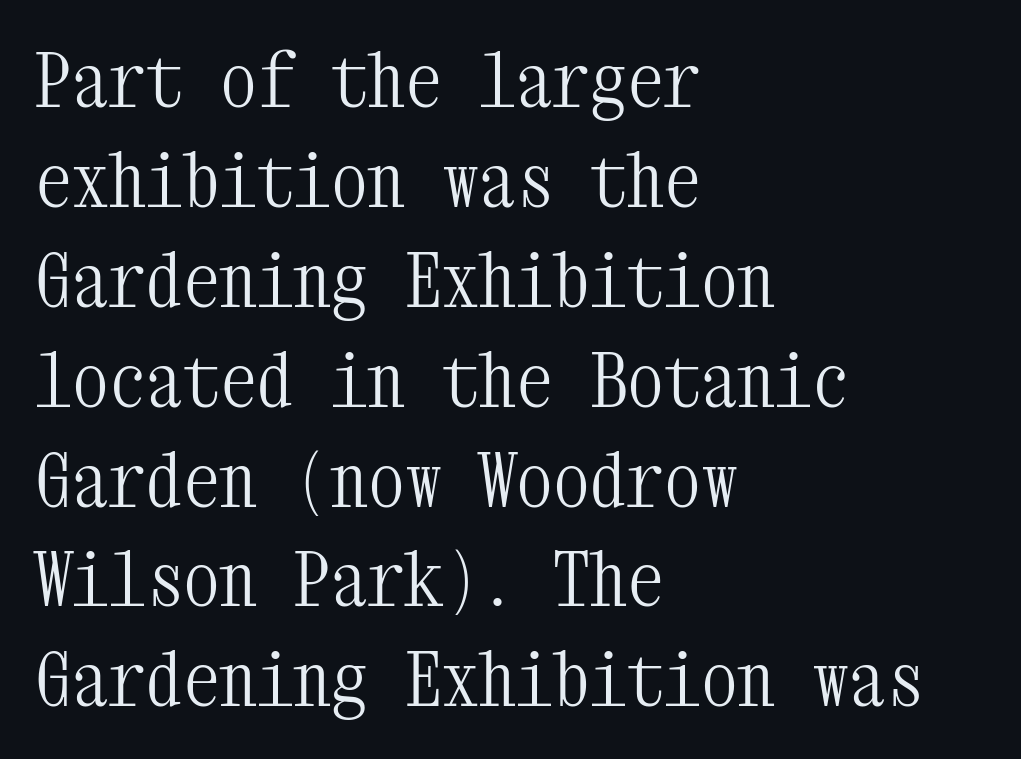
The image shows 74 px light, condensed serif type, upright, monospaced; set left-aligned, normal line spacing (1.35x), normal letter spacing, not underlined; medium stroke contrast and a medium x-height.
